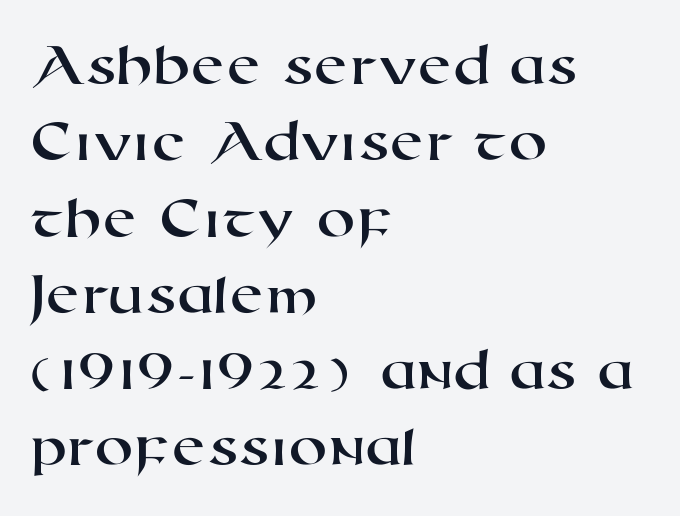
Proportional: the letters do not fall into vertical columns. Examine the stroke ends and you'll find no serifs. Underlining? Definitely not there. Line beginnings align vertically; line endings do not.
